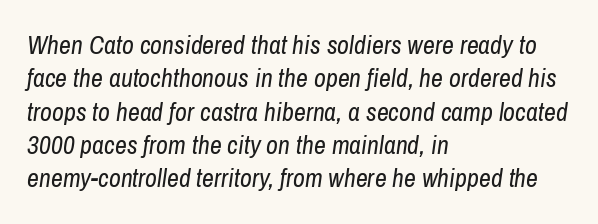
Q: Is the text bold? A: No.
Q: Is the text italic (slanted)? A: Yes, it leans right by about 8 degrees.
Q: Is the text underlined? A: No.
Q: How is the paragraph aligned? A: Left-aligned.
Q: Is the spacing between letters normal or unusually wide? A: Normal.
Q: Is the spacing between lines tight, normal or loose? A: Normal.
